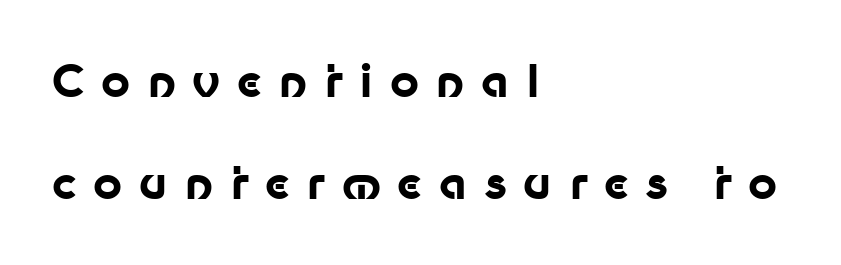
The image shows 45 px bold sans-serif type, upright; set left-aligned, loose line spacing (2.27x), unusually wide letter spacing (+0.37 em), not underlined; low stroke contrast and a medium x-height.
